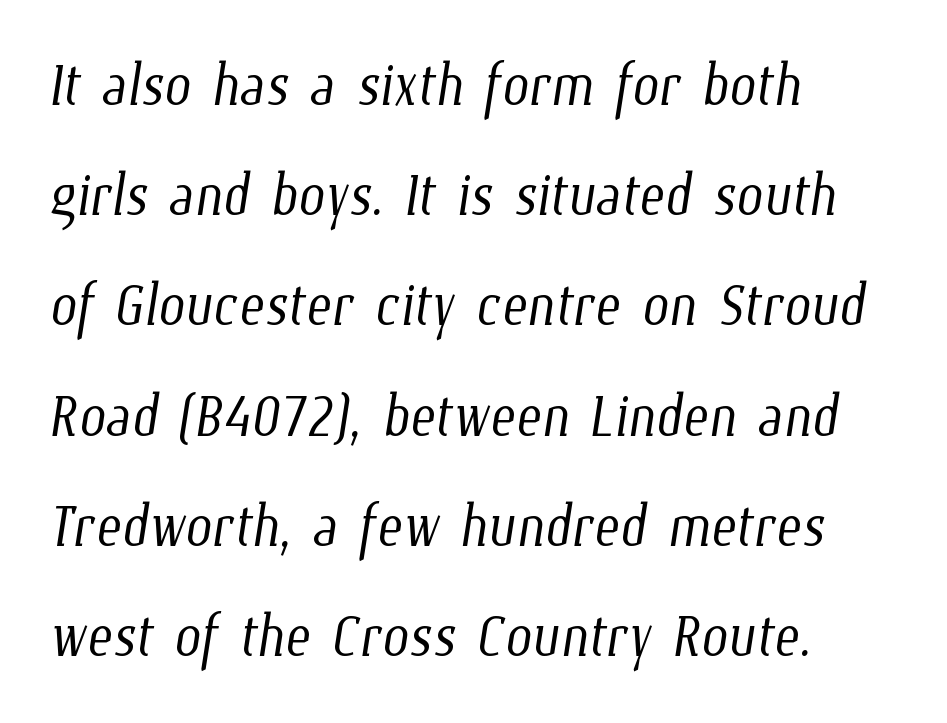
Glance below the letters and you will spot only blank space. If you drew a ruler down the left edge, every line would touch it. A typesetter would call this proportional, since set widths differ per character. The typesetting does not lean heavy: it is not bold. Notice how descenders clear the ascenders below comfortably — that's standard leading.
